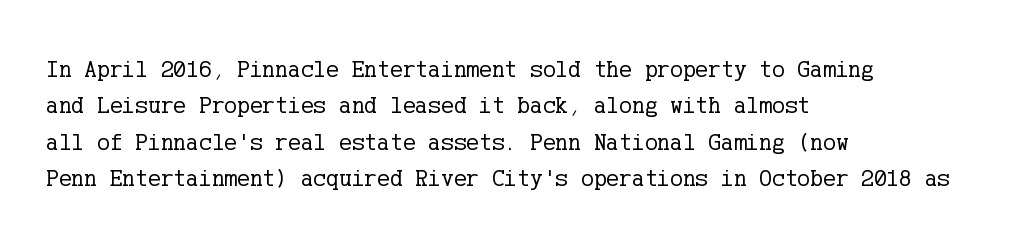
The foot of each line stays bare and open. These lines stack with their left ends in a neat column. Italic: no, the glyphs are upright roman. These lines sit exactly where default settings would place them.
